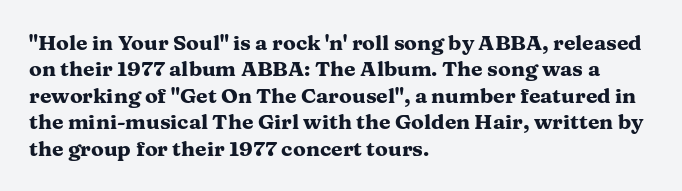
Q: Is the text bold? A: Yes.
Q: Is the text italic (slanted)? A: No, it is upright.
Q: Is the text underlined? A: No.
Q: How is the paragraph aligned? A: Left-aligned.
Q: Is the spacing between letters normal or unusually wide? A: Normal.
Q: Is the spacing between lines tight, normal or loose? A: Normal.
